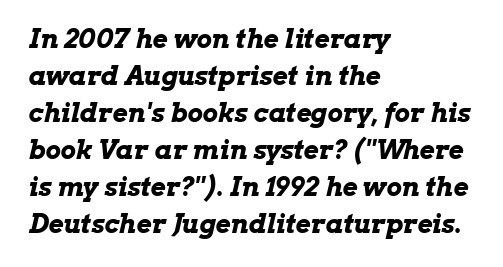
Designer's note — italics engaged. Default kerning and tracking; the words read as compact shapes. Horizontal alignment here is leftward, the default for most running prose. The rows are spaced the way most documents space them. Its strokes are broad and dark, the hallmark of bold type. Descenders hang freely into open space.
